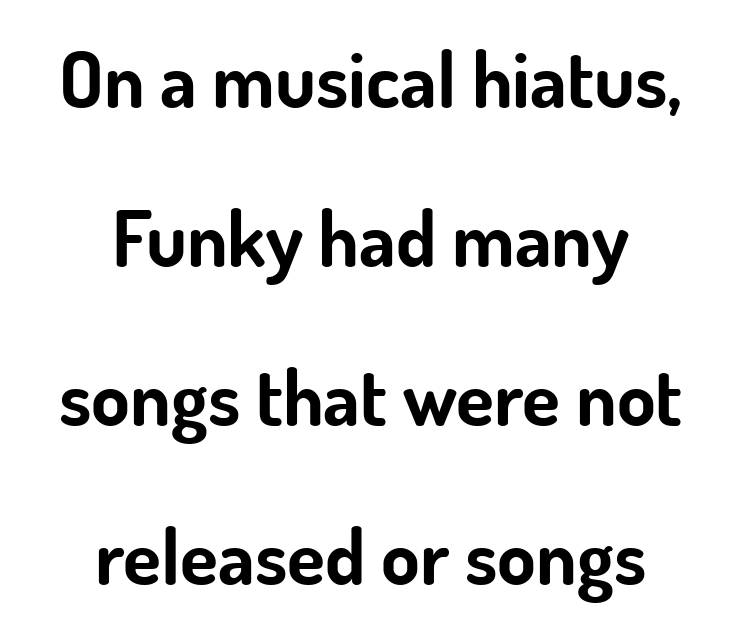
Summary of vertical rhythm: relaxed, with wide interline spacing. Bold? Absolutely — the strokes are thick and heavy. The space directly below the letters is spotless. The whitespace from short lines is split evenly between both sides.
